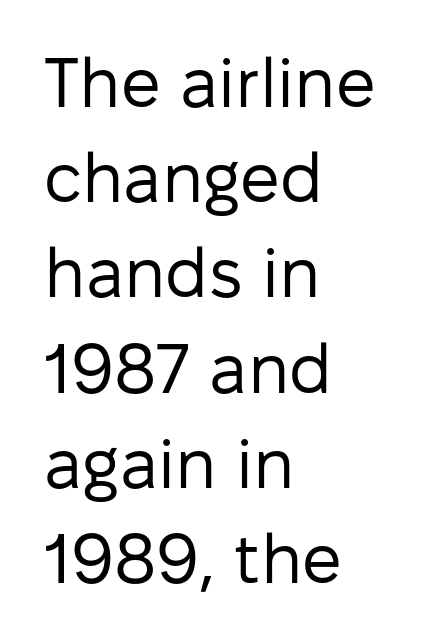
{"serif": "no", "italic": "no", "bold": "no", "weight": "regular", "width": "normal", "stroke_contrast": "low", "x_height": "medium", "monospaced": "no", "underline": "no", "align": "left", "line_spacing": "normal", "line_spacing_ratio": 1.36, "letter_spacing": "normal", "letter_spacing_em": 0.0, "glyph_px": 70}
